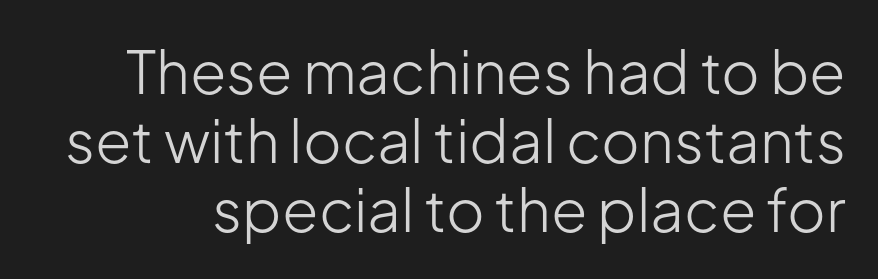
Standard letterfit; no display-style spreading of the glyphs. Has an underline been added? It has not. The face used here is proportionally spaced, like ordinary book or web type. This is the regular roman posture of the typeface. This reads as an unemphasized weight, regular at the heaviest. Observe the absence of serifs on each vertical stroke in this sample.
